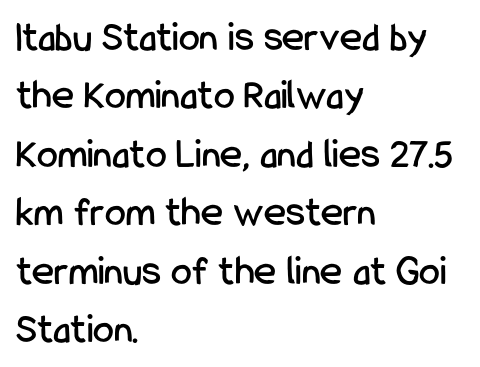
{"serif": "no", "italic": "no", "width": "condensed", "stroke_contrast": "low", "x_height": "medium", "monospaced": "no", "underline": "no", "align": "left", "line_spacing": "normal", "line_spacing_ratio": 1.39, "letter_spacing": "normal", "letter_spacing_em": 0.0, "glyph_px": 42}
